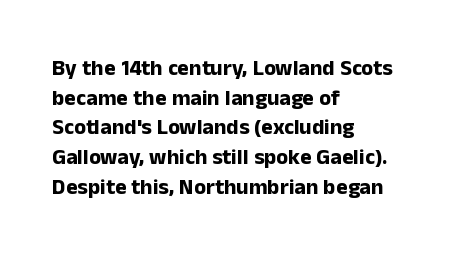
{"italic": "no", "bold": "yes", "underline": "no", "align": "left", "line_spacing": "normal", "line_spacing_ratio": 1.35, "letter_spacing": "normal", "letter_spacing_em": 0.0, "glyph_px": 22}
